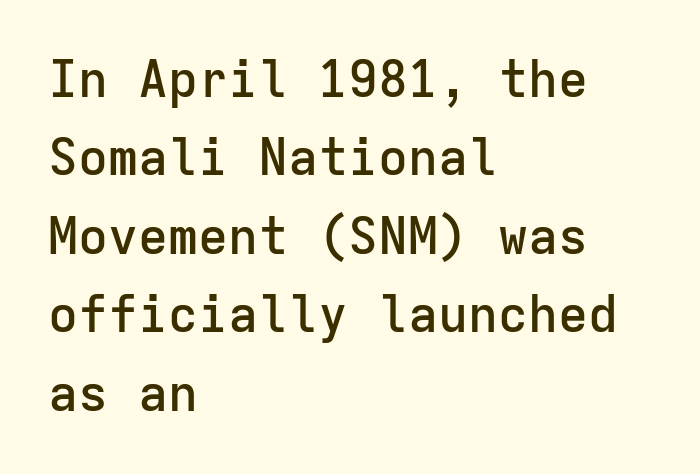
Q: Is the text bold? A: Semi-bold.
Q: Is the text italic (slanted)? A: No, it is upright.
Q: Is the typeface a serif or a sans-serif typeface? A: Sans-serif.
Q: Is the text underlined? A: No.
Q: How is the paragraph aligned? A: Left-aligned.
Q: Is the spacing between letters normal or unusually wide? A: Normal.
Q: Is the spacing between lines tight, normal or loose? A: Normal.
Q: Width (condensed, normal, or wide)? A: Normal.
Q: Stroke contrast? A: Low.
Q: x-height? A: Medium.
Q: Monospaced? A: Yes.
